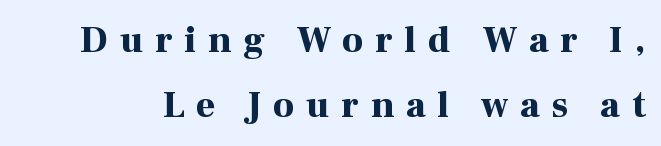
The image shows 37 px bold serif type, upright; set line spacing 1.75x, unusually wide letter spacing (+0.32 em), not underlined; high stroke contrast and a medium x-height.
